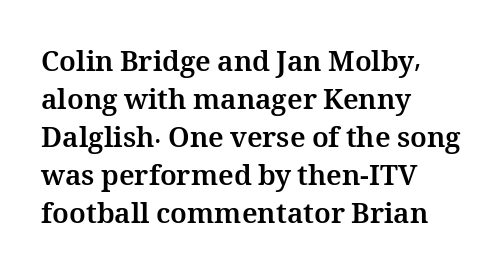
Q: Is the text bold? A: Yes.
Q: Is the text italic (slanted)? A: No, it is upright.
Q: Is the text underlined? A: No.
Q: How is the paragraph aligned? A: Left-aligned.
Q: Is the spacing between letters normal or unusually wide? A: Normal.
Q: Is the spacing between lines tight, normal or loose? A: Normal.
Q: Width (condensed, normal, or wide)? A: Normal.
Q: Stroke contrast? A: Medium.
Q: x-height? A: Medium.
Q: Monospaced? A: No.
